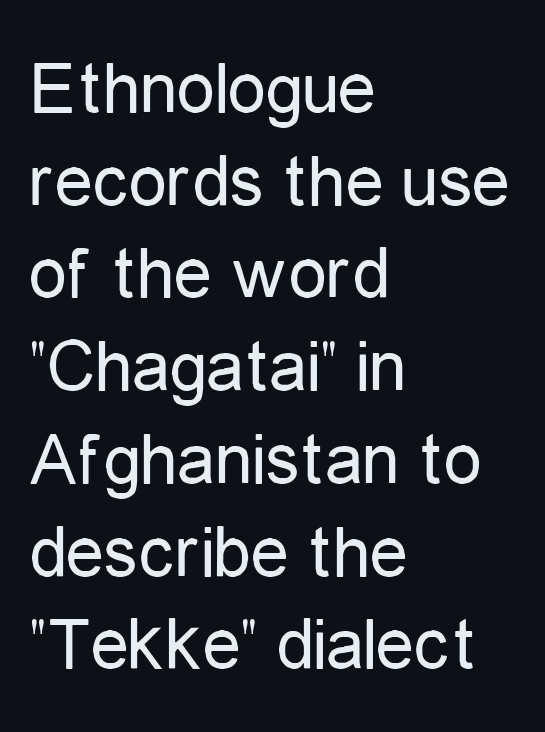
The image shows 76 px regular-weight, condensed sans-serif type, upright; set left-aligned, line spacing 1.22x, normal letter spacing, not underlined; low stroke contrast and a medium x-height.
